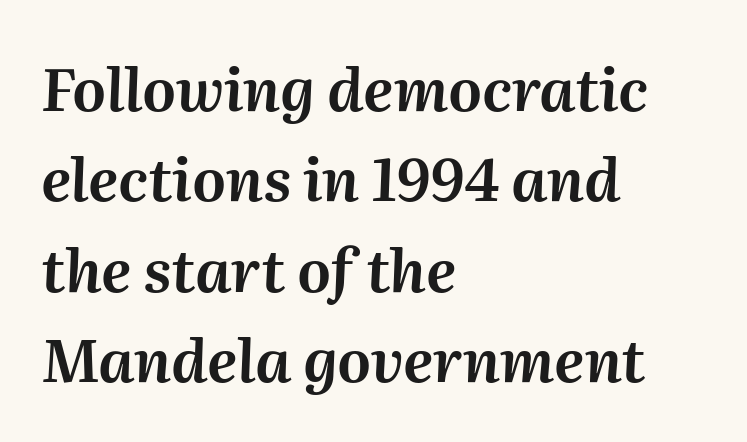
The image shows 59 px text type, italic (leaning right); set left-aligned, normal line spacing (1.53x), normal letter spacing, not underlined; medium stroke contrast and a medium x-height.
